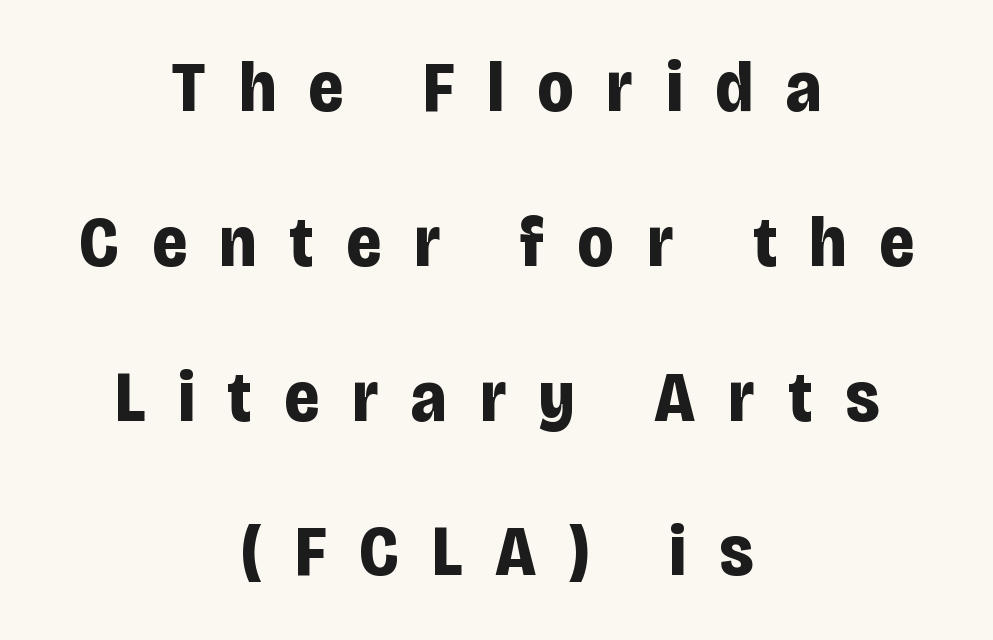
The image shows 72 px bold, condensed sans-serif type, upright; set centered, loose line spacing (2.15x), unusually wide letter spacing (+0.46 em), not underlined; low stroke contrast and a large x-height.
